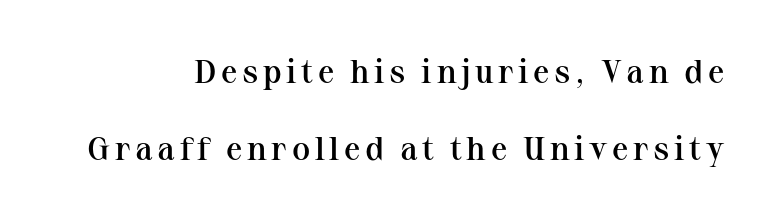
The face used here is proportionally spaced, like ordinary book or web type. Serif or sans? Serif — the stroke terminals have little feet. This is moderately heavy type, rendered in semibold. The typography opts for an upright posture over an oblique one. Horizontal bands of white between lines are thick stripes. Beneath every word, the page is bare.
